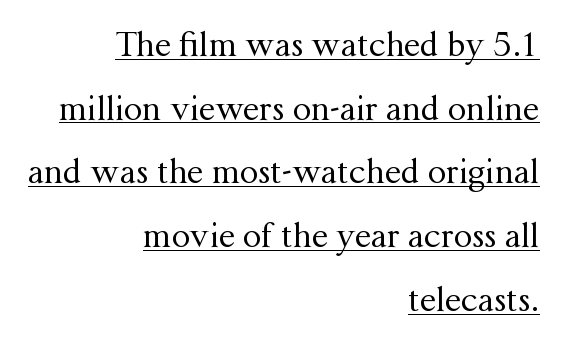
The image shows 33 px regular-weight serif type, upright; set right-aligned, loose line spacing (1.93x), normal letter spacing, underlined; medium stroke contrast and a medium x-height.
